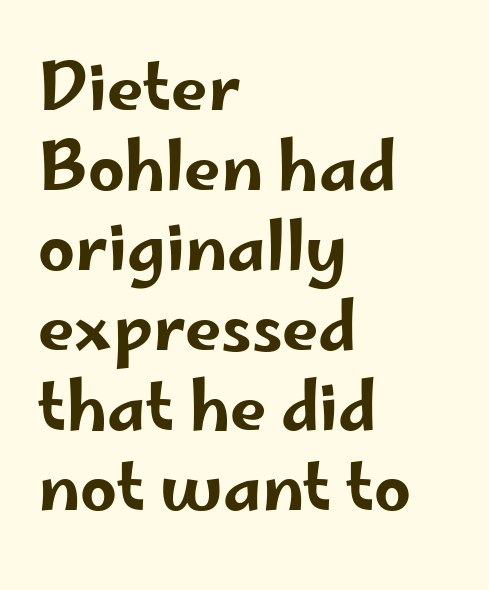
Q: Is the text italic (slanted)? A: No, it is upright.
Q: Is the typeface a serif or a sans-serif typeface? A: Sans-serif.
Q: Is the text underlined? A: No.
Q: How is the paragraph aligned? A: Left-aligned.
Q: Is the spacing between letters normal or unusually wide? A: Normal.
Q: Width (condensed, normal, or wide)? A: Wide.
Q: Stroke contrast? A: Low.
Q: x-height? A: Small.
Q: Monospaced? A: No.
